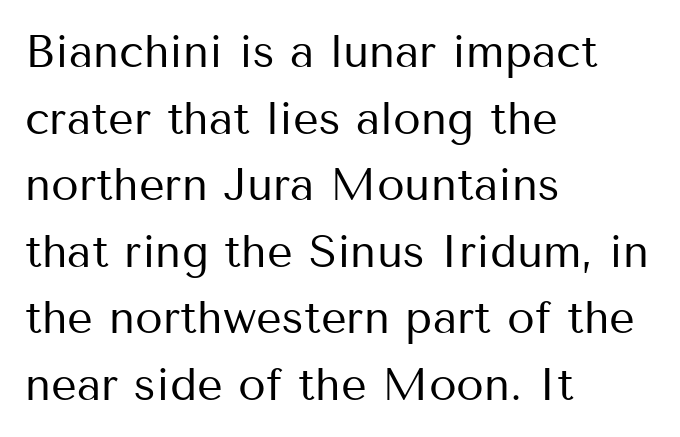
{"serif": "no", "italic": "no", "bold": "no", "weight": "regular", "width": "normal", "stroke_contrast": "medium", "x_height": "medium", "monospaced": "no", "underline": "no", "align": "left", "line_spacing": "normal", "line_spacing_ratio": 1.48, "letter_spacing": "normal", "letter_spacing_em": 0.0, "glyph_px": 45}
